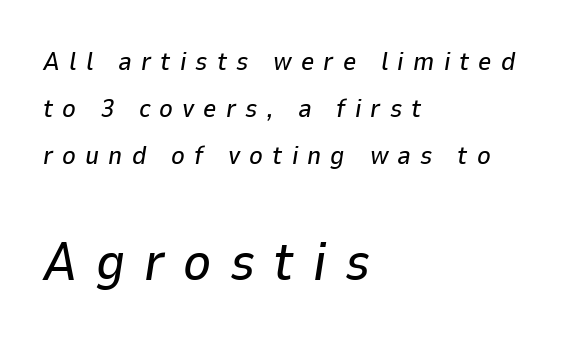
You could not count columns in this text — the font is proportionally spaced. The compositor pushed each line to the left boundary. No word sits above an underline. The following chunk of copy outweighs the initial chunk in type size. This sample uses an oblique cut, with every glyph tilted off the vertical. Compared with typical body copy, the letter spacing here is much looser.
